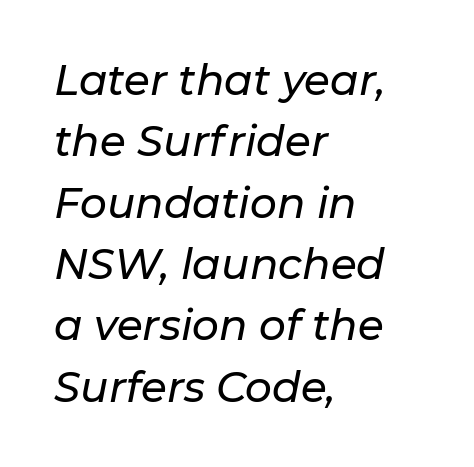
Q: Is the text italic (slanted)? A: Yes, it leans right by about 11 degrees.
Q: Is the text underlined? A: No.
Q: How is the paragraph aligned? A: Left-aligned.
Q: Is the spacing between letters normal or unusually wide? A: Normal.
Q: Is the spacing between lines tight, normal or loose? A: Normal.
Q: Width (condensed, normal, or wide)? A: Normal.
Q: Stroke contrast? A: Low.
Q: x-height? A: Medium.
Q: Monospaced? A: No.
